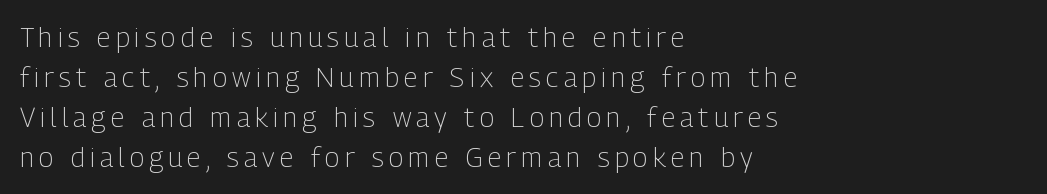
Teacher's note: observe the even left margin — that is flush-left alignment. This reads as an unemphasized weight, regular at the heaviest. The lines sit at an ordinary, default distance from one another. The font's upright variant was chosen for this text. The strip under each line holds only bare page.
